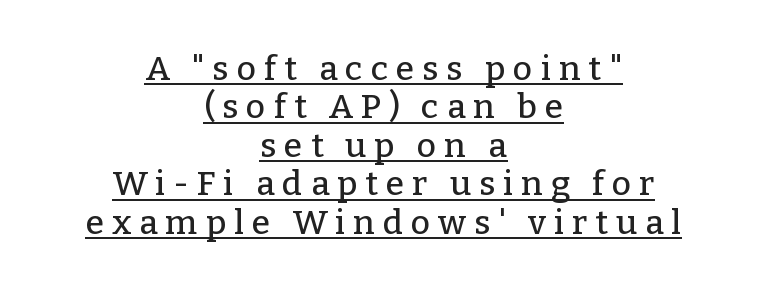
{"serif": "yes", "italic": "no", "width": "normal", "stroke_contrast": "low", "x_height": "medium", "monospaced": "no", "underline": "yes", "align": "center", "line_spacing": "tight", "line_spacing_ratio": 1.13, "letter_spacing": "wide", "letter_spacing_em": 0.23, "glyph_px": 34}
